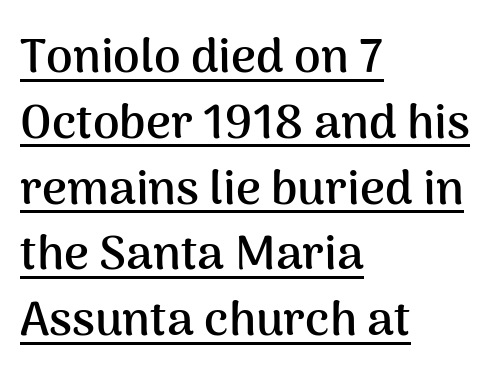
The image shows 48 px semibold sans-serif type, upright; set left-aligned, normal line spacing (1.37x), normal letter spacing, underlined; medium stroke contrast and a medium x-height.
